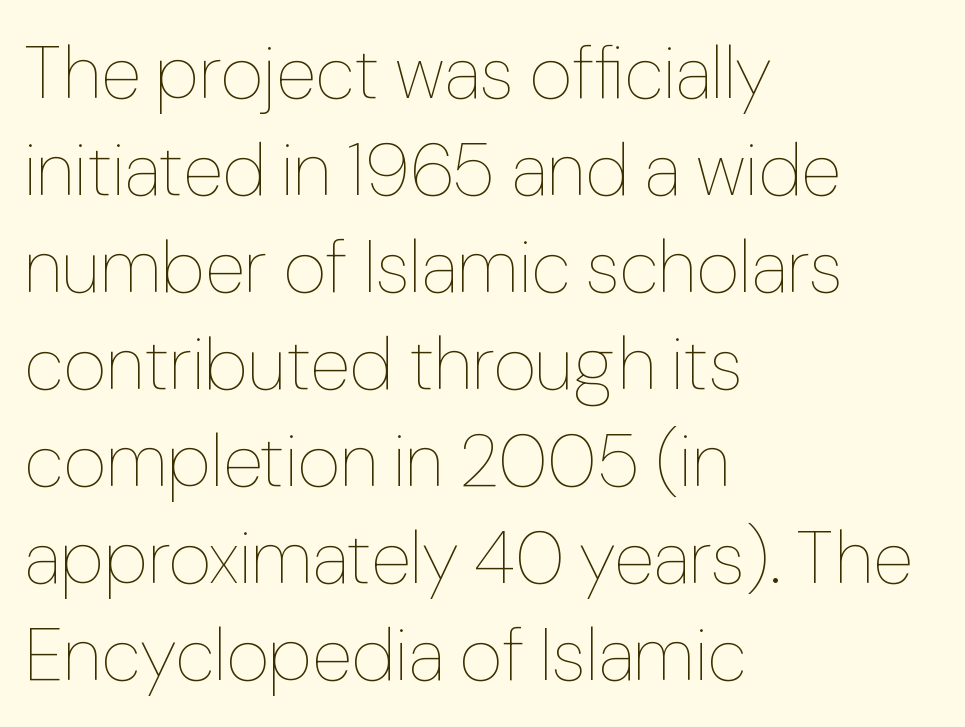
The image shows 74 px thin type, upright; set left-aligned, normal line spacing (1.31x), normal letter spacing, not underlined; low stroke contrast and a medium x-height.
